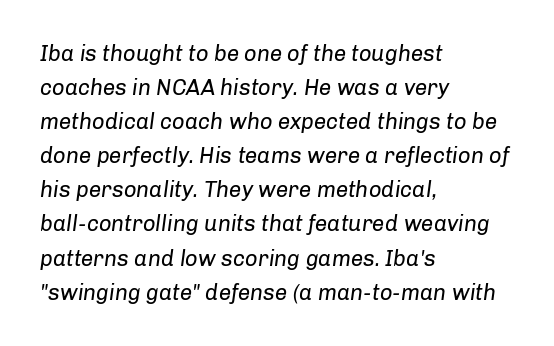
Yep, that's italic — everything's leaning. Does extra space separate the letters? No, they use regular spacing. Letters have the restrained weight of plain body copy at most. What's the leading like? Ordinary, nothing unusual. Honestly, there is no underline to notice here at all.
